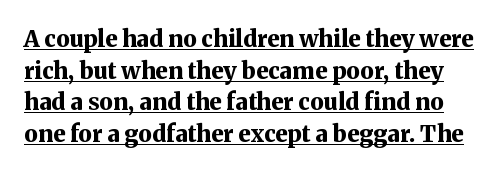
The image shows 23 px bold type, upright; set normal line spacing (1.37x), normal letter spacing, underlined.
